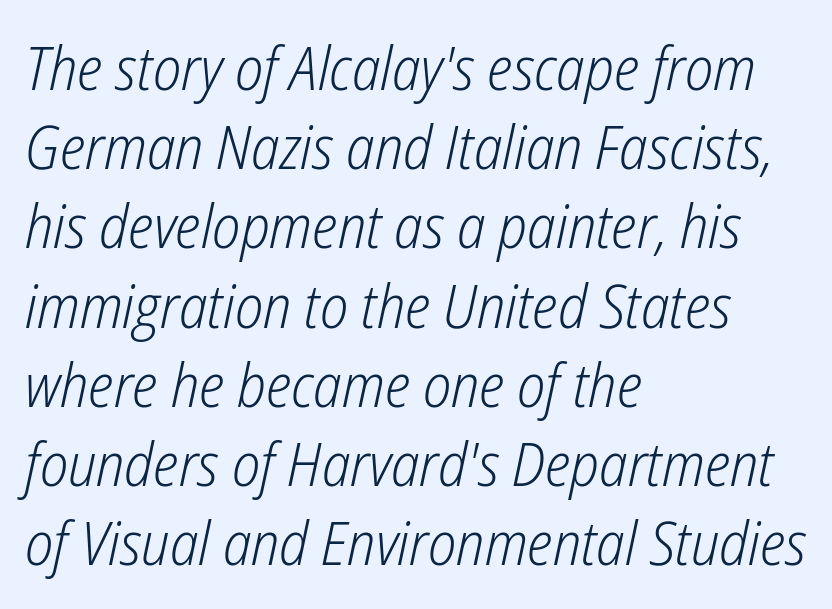
Q: Is the text bold? A: No.
Q: Is the text italic (slanted)? A: Yes, it leans right by about 12 degrees.
Q: Is the text underlined? A: No.
Q: How is the paragraph aligned? A: Left-aligned.
Q: Is the spacing between letters normal or unusually wide? A: Normal.
Q: Is the spacing between lines tight, normal or loose? A: Normal.
Q: Width (condensed, normal, or wide)? A: Condensed.
Q: Stroke contrast? A: Low.
Q: x-height? A: Medium.
Q: Monospaced? A: No.
